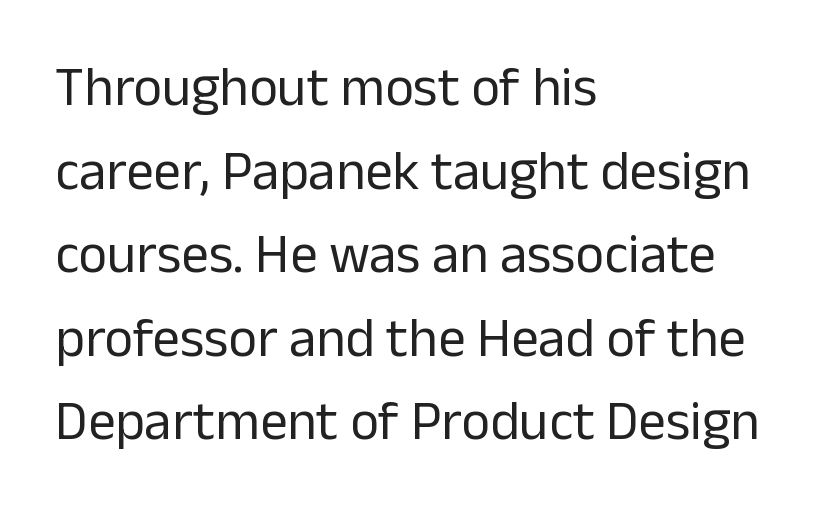
This is sans-serif lettering, the kind often seen on screens and signage. The strokes are not fattened; the text isn't bold. Spacing verdict: proportional, widths tailored to each character. Quick note: interline space is typical.
